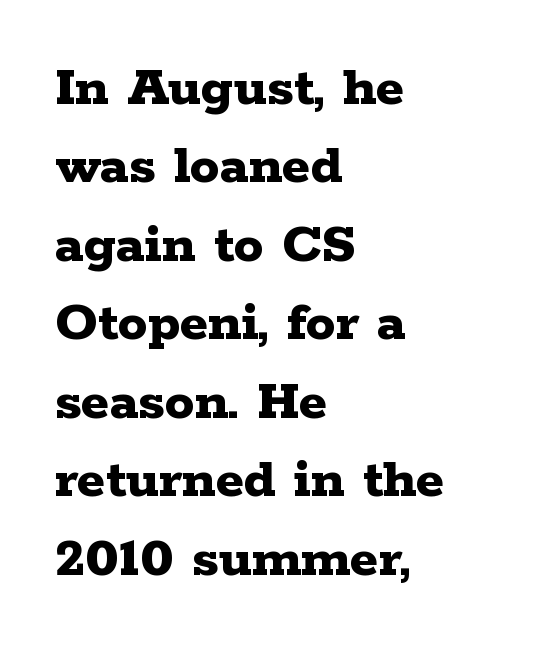
{"serif": "yes", "italic": "no", "bold": "yes", "weight": "bold", "width": "wide", "stroke_contrast": "low", "x_height": "medium", "monospaced": "no", "underline": "no", "align": "left", "line_spacing": "normal", "line_spacing_ratio": 1.33, "letter_spacing": "normal", "letter_spacing_em": 0.0, "glyph_px": 59}
